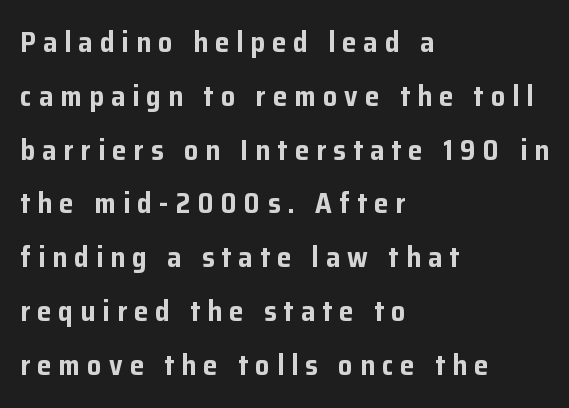
The image shows 28 px bold sans-serif type, upright; set left-aligned, loose line spacing (1.92x), unusually wide letter spacing (+0.26 em), not underlined; low stroke contrast and a medium x-height.
